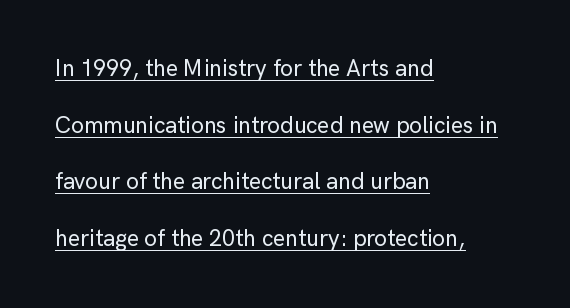
Q: Is the text italic (slanted)? A: No, it is upright.
Q: Is the text underlined? A: Yes.
Q: How is the paragraph aligned? A: Left-aligned.
Q: Is the spacing between letters normal or unusually wide? A: Normal.
Q: Is the spacing between lines tight, normal or loose? A: Loose.
